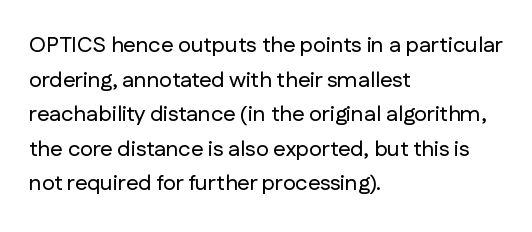
The image shows 22 px text type, upright; set left-aligned, normal line spacing (1.57x), normal letter spacing, not underlined.
